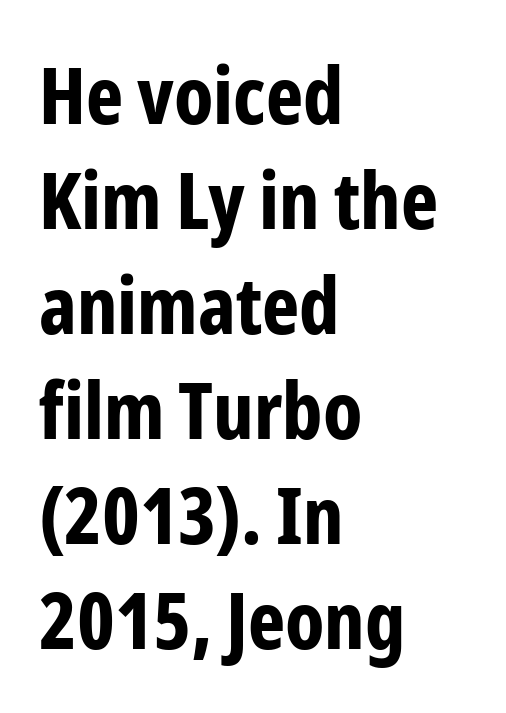
Heft: maximum for text — a bold. Proportional: the letters do not fall into vertical columns. Quick note: interline space is typical. In terms of posture, this sample is upright. Decoration check: the copy has no underline.
